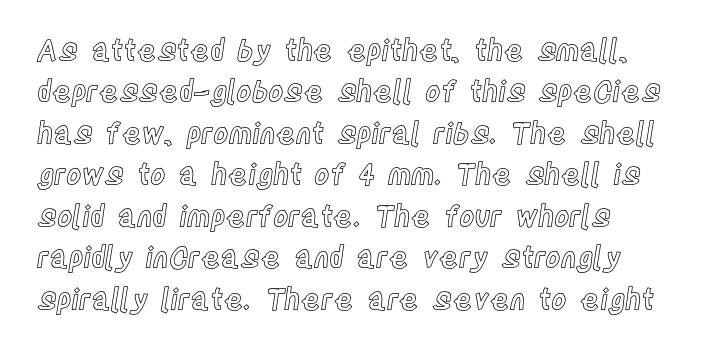
Each word holds together tightly as a unit, with standard inter-letter gaps. Anything drawn beneath the words? Only blank space. Leftover space on each line is placed entirely after the last word. Looks like regular typesetting: each glyph gets only the width it needs. The rendering uses a moderate line-height, typical for paragraphs.
